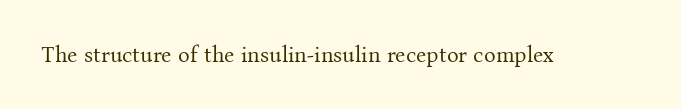
The image shows 22 px text type, upright; set normal letter spacing, not underlined.
